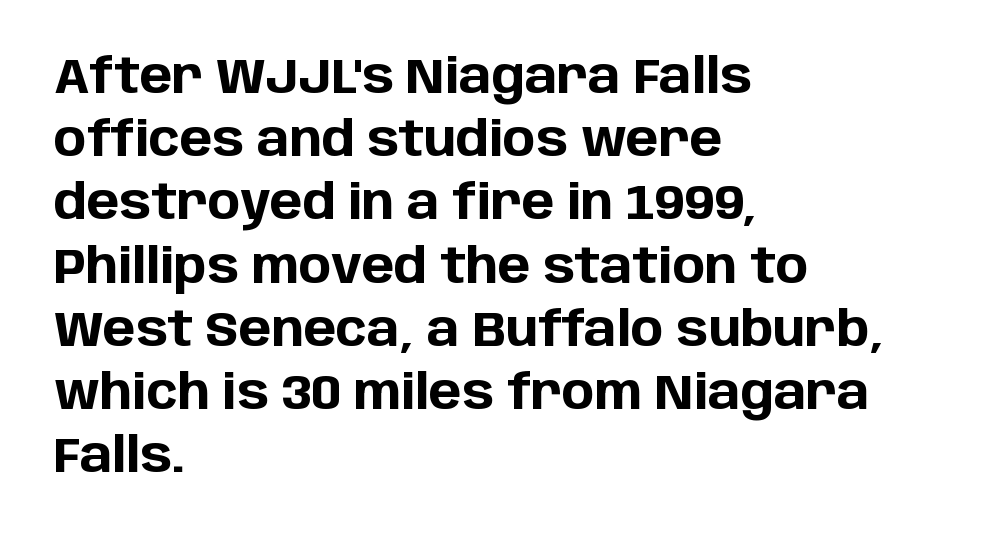
{"serif": "no", "italic": "no", "bold": "yes", "weight": "bold", "width": "normal", "stroke_contrast": "low", "x_height": "large", "monospaced": "no", "underline": "no", "align": "left", "line_spacing": "normal", "line_spacing_ratio": 1.29, "letter_spacing": "normal", "letter_spacing_em": 0.0, "glyph_px": 49}
